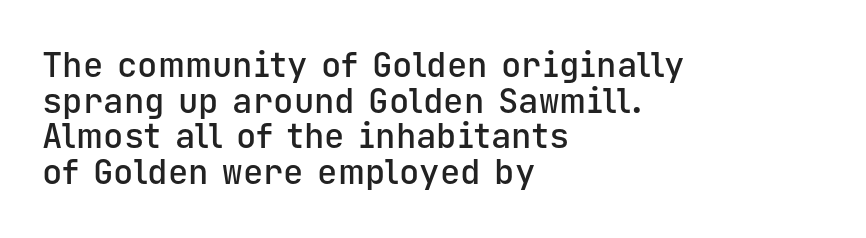
{"serif": "no", "italic": "no", "bold": "semi", "weight": "semibold", "width": "normal", "stroke_contrast": "low", "x_height": "medium", "monospaced": "yes", "underline": "no", "align": "left", "line_spacing": "tight", "line_spacing_ratio": 1.05, "letter_spacing": "normal", "letter_spacing_em": 0.0, "glyph_px": 34}
